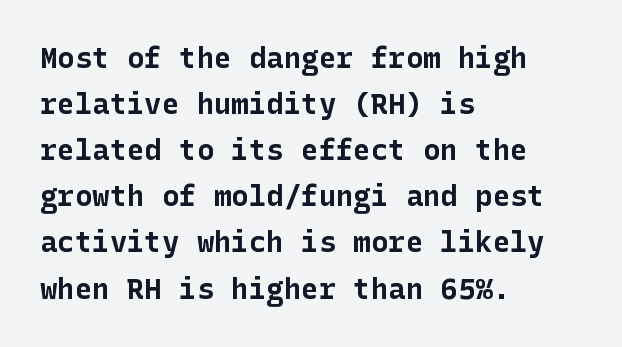
No extra tracking has been applied to these lines. The ragged edge is on the right, which tells us the setting is flush left. Designer's note — italics off, roman on. Examine the stroke ends and you'll find no serifs. Baseline-to-baseline distance is the conventional proportion of letter height.
